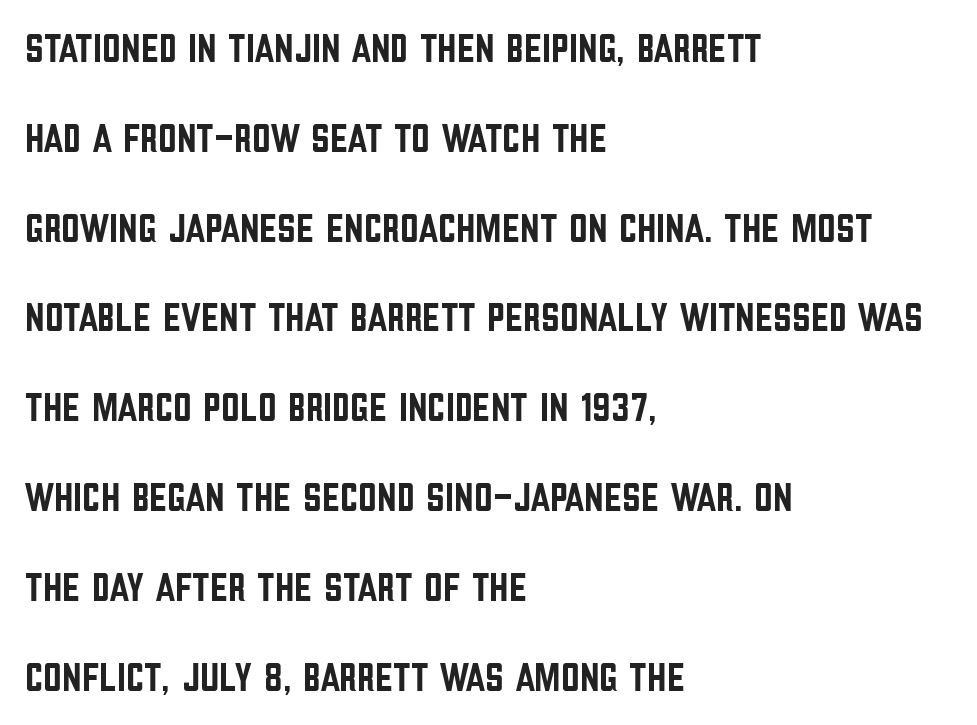
{"serif": "no", "italic": "no", "width": "condensed", "stroke_contrast": "low", "x_height": "large", "monospaced": "no", "underline": "no", "align": "left", "line_spacing": "loose", "line_spacing_ratio": 2.19, "letter_spacing": "normal", "letter_spacing_em": 0.0, "glyph_px": 41}
